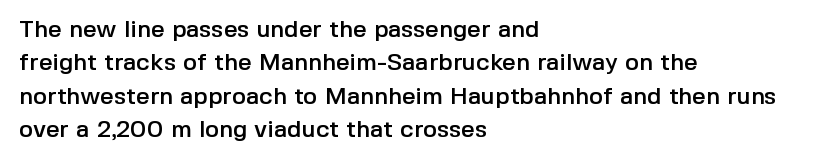
The image shows 24 px text type, upright; set left-aligned, normal line spacing (1.39x), normal letter spacing, not underlined.
